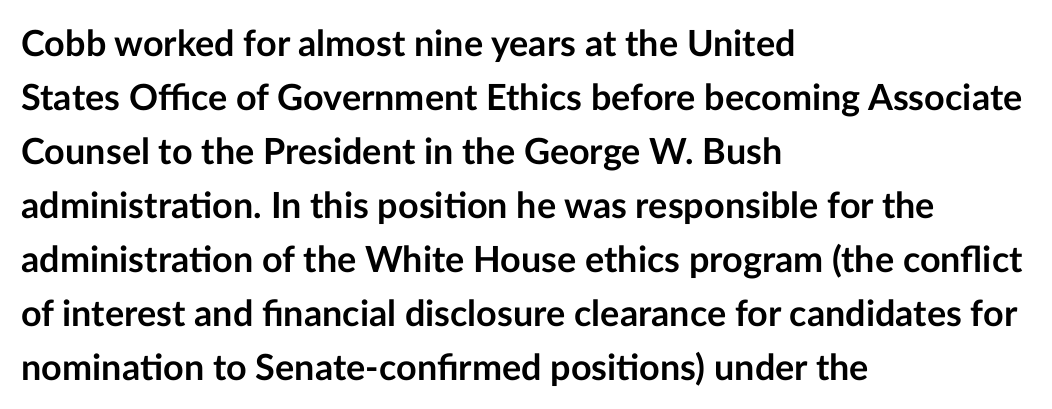
The image shows 36 px semibold sans-serif type, upright; set left-aligned, normal line spacing (1.5x), normal letter spacing, not underlined; low stroke contrast and a medium x-height.
